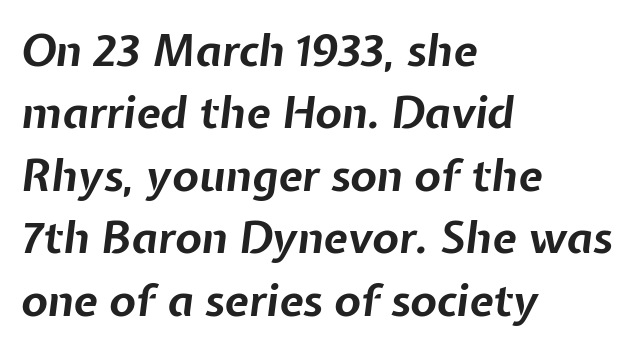
Summary of vertical rhythm: regular, with standard interline spacing. The typesetter chose a ragged-right arrangement here. A bare baseline throughout the passage. The face used here is proportionally spaced, like ordinary book or web type. Emphasis by weight is at full strength: bold.
